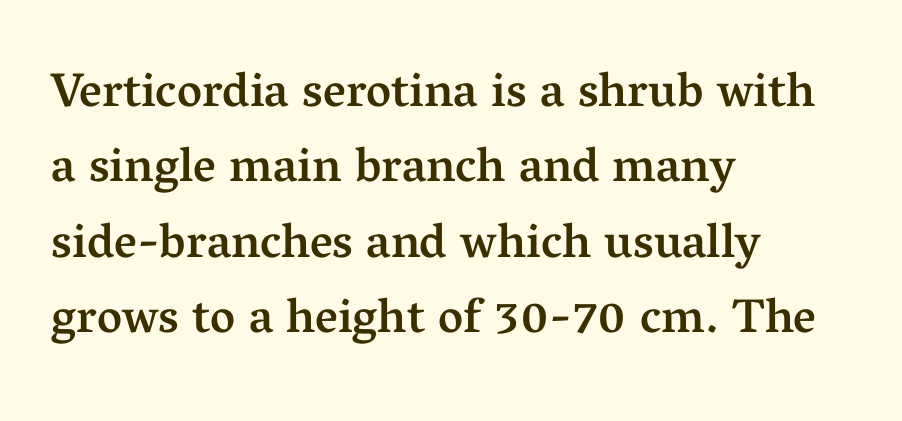
{"serif": "yes", "italic": "no", "bold": "semi", "weight": "semibold", "width": "normal", "stroke_contrast": "medium", "x_height": "medium", "monospaced": "no", "underline": "no", "align": "left", "line_spacing": "normal", "line_spacing_ratio": 1.57, "letter_spacing": "normal", "letter_spacing_em": 0.0, "glyph_px": 48}
